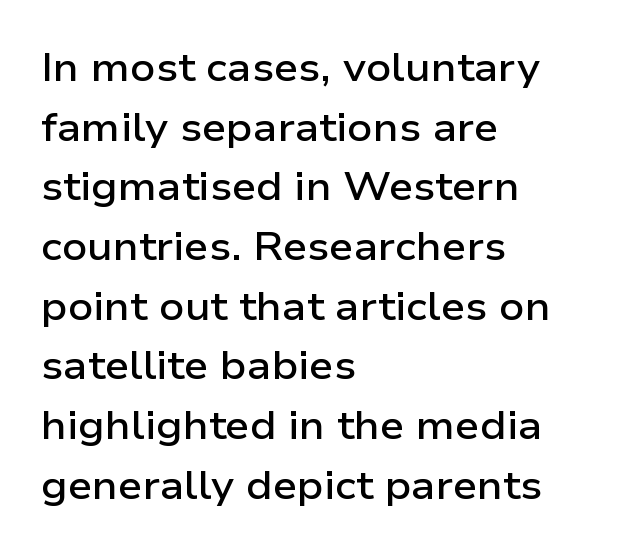
Q: Is the text bold? A: Semi-bold.
Q: Is the text italic (slanted)? A: No, it is upright.
Q: Is the typeface a serif or a sans-serif typeface? A: Sans-serif.
Q: Is the text underlined? A: No.
Q: How is the paragraph aligned? A: Left-aligned.
Q: Is the spacing between letters normal or unusually wide? A: Normal.
Q: Is the spacing between lines tight, normal or loose? A: Normal.
Q: Width (condensed, normal, or wide)? A: Wide.
Q: Stroke contrast? A: Low.
Q: x-height? A: Medium.
Q: Monospaced? A: No.
